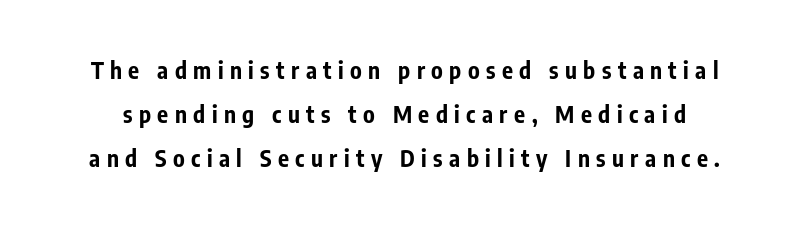
The image shows 23 px bold type, upright; set loose line spacing (1.91x), unusually wide letter spacing (+0.28 em), not underlined.
